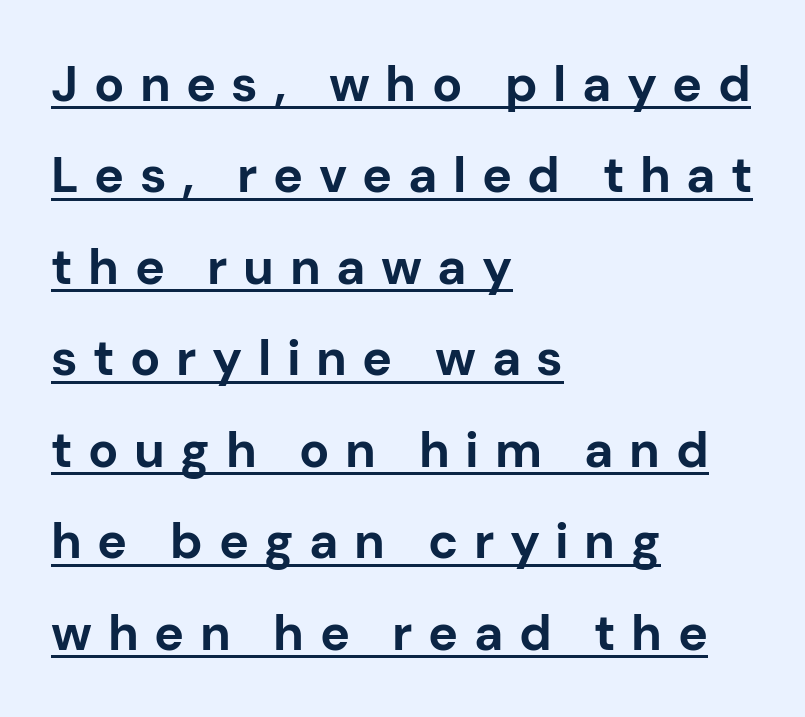
This rendering employs a face without finishing strokes, i.e., a sans-serif. This sample has the flowing, uneven cadence of proportional lettering. In designer terms, the underline attribute is active on this setting. Weight check: bold — yes, fully. The type sits square on the baseline with zero lean. Visually the block forms a straight wall on the left and a jagged coastline on the right.
